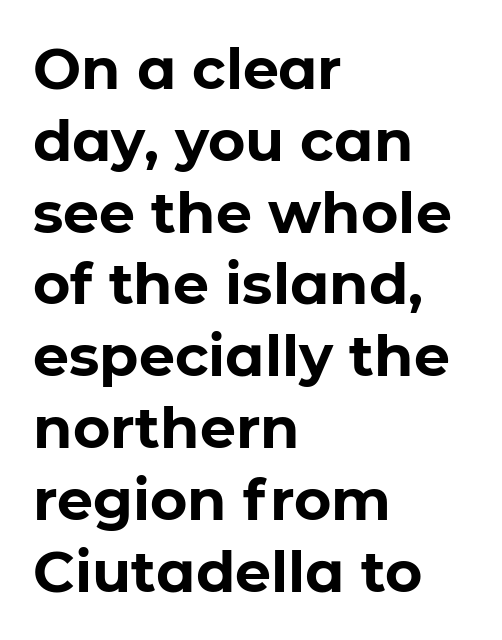
{"serif": "no", "italic": "no", "bold": "yes", "weight": "bold", "width": "normal", "stroke_contrast": "low", "x_height": "medium", "monospaced": "no", "underline": "no", "align": "left", "line_spacing": "normal", "line_spacing_ratio": 1.26, "letter_spacing": "normal", "letter_spacing_em": 0.0, "glyph_px": 57}
